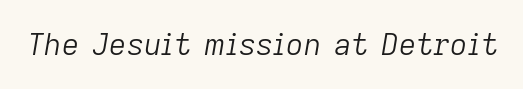
{"italic": "yes", "lean": "right", "slant_degrees": 9, "bold": "no", "weight": "light", "width": "normal", "stroke_contrast": "low", "x_height": "medium", "monospaced": "no", "underline": "no", "letter_spacing": "normal", "letter_spacing_em": 0.0, "glyph_px": 30}
